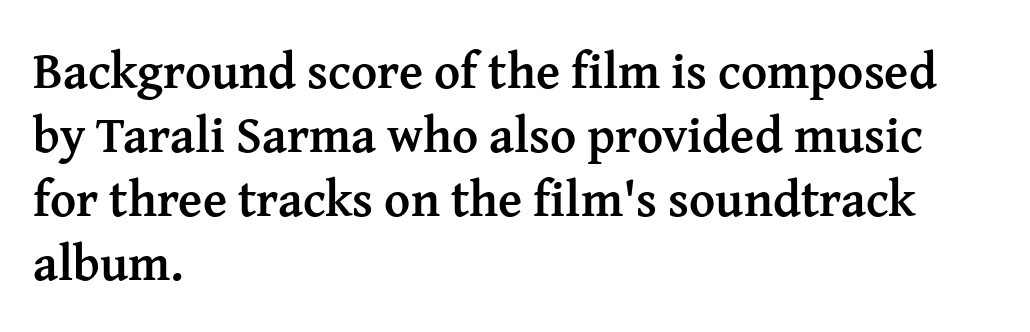
Q: Is the text bold? A: Yes.
Q: Is the text italic (slanted)? A: No, it is upright.
Q: Is the typeface a serif or a sans-serif typeface? A: Serif.
Q: Is the text underlined? A: No.
Q: How is the paragraph aligned? A: Left-aligned.
Q: Is the spacing between letters normal or unusually wide? A: Normal.
Q: Is the spacing between lines tight, normal or loose? A: Normal.
Q: Width (condensed, normal, or wide)? A: Normal.
Q: Stroke contrast? A: Medium.
Q: x-height? A: Medium.
Q: Monospaced? A: No.
